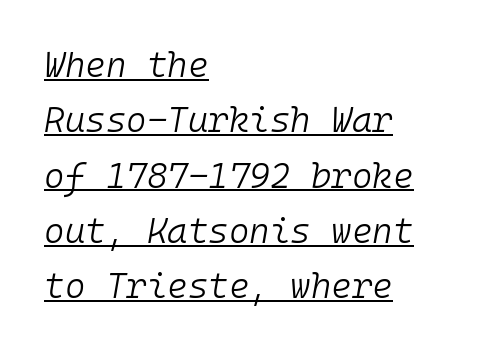
{"italic": "yes", "lean": "right", "slant_degrees": 10, "bold": "no", "weight": "light", "width": "normal", "stroke_contrast": "low", "x_height": "medium", "monospaced": "yes", "underline": "yes", "align": "left", "line_spacing": "normal", "line_spacing_ratio": 1.58, "letter_spacing": "normal", "letter_spacing_em": 0.0, "glyph_px": 35}
